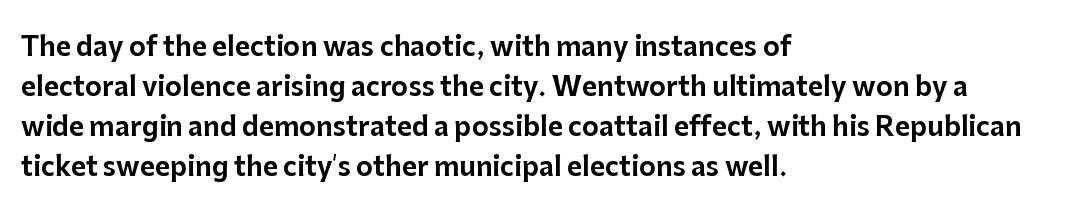
Q: Is the text italic (slanted)? A: No, it is upright.
Q: Is the text underlined? A: No.
Q: How is the paragraph aligned? A: Left-aligned.
Q: Is the spacing between letters normal or unusually wide? A: Normal.
Q: Is the spacing between lines tight, normal or loose? A: Normal.
